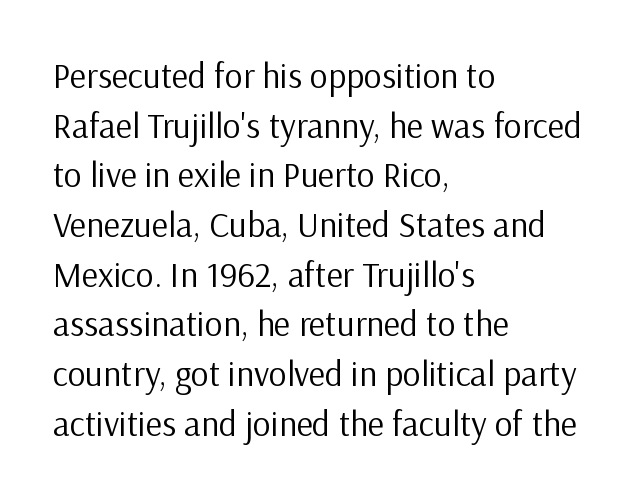
This sample uses an upright cut, with every glyph sitting square on the baseline. No letter is thick-stroked: the sample isn't bold. In terms of letterform style, serifs are entirely absent. Successive baselines arrive at the customary interval. Has an underline been added? It has not. These lines stack with their left ends in a neat column.
